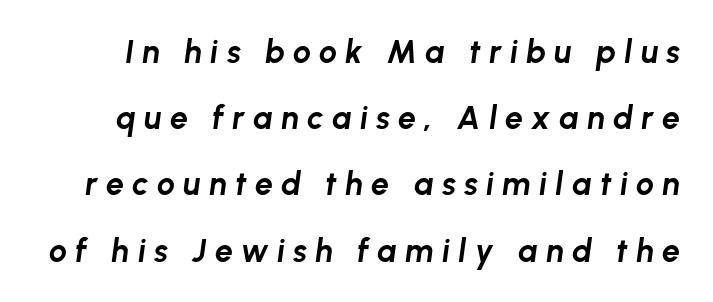
Is this a fixed-width face? No — the glyphs have proportional, varying widths. This rendering widens character spacing well past its baseline value. Glance below the letters and you will spot only blank space. One glance says open: line gaps are wider than usual. If you drew a line through each stem, it would be angled. Notice how thick the strokes are: this is what a full bold looks like.
